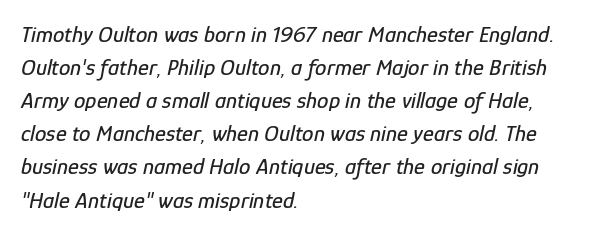
Q: Is the text italic (slanted)? A: Yes, it leans right by about 12 degrees.
Q: Is the text underlined? A: No.
Q: How is the paragraph aligned? A: Left-aligned.
Q: Is the spacing between letters normal or unusually wide? A: Normal.
Q: Is the spacing between lines tight, normal or loose? A: Normal.
